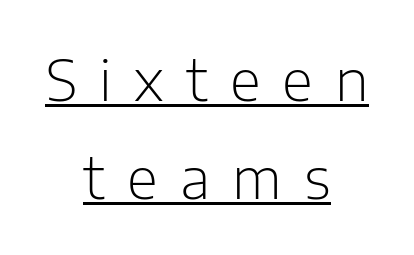
Letter spacing: wide. The passage is arranged like a title page — every line centered. The specimen reads as upright at a glance. The rendered words wear a rule along their underside.
